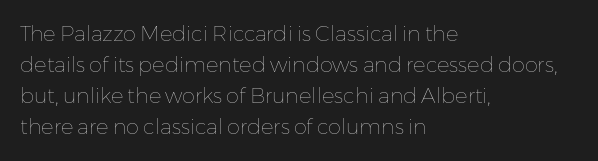
{"italic": "no", "bold": "no", "underline": "no", "align": "left", "line_spacing": "normal", "line_spacing_ratio": 1.48, "letter_spacing": "normal", "letter_spacing_em": 0.0, "glyph_px": 21}
